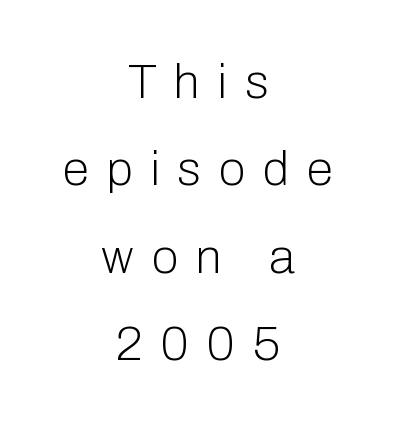
The image shows 48 px light sans-serif type, upright; set centered, line spacing 1.82x, unusually wide letter spacing (+0.38 em), not underlined; low stroke contrast and a medium x-height.
